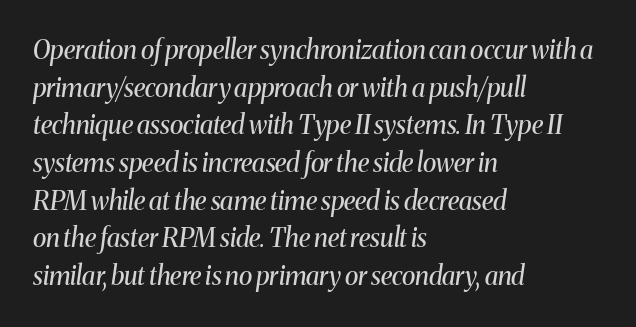
Glance below the letters and you will spot only blank space. The letters look calm and open, with moderate or lighter stems. The font's italic variant was chosen for this text. The lines in this sample share a left origin and differ only in where they stop. Regarding leading, the lines here are spaced in the standard way.
